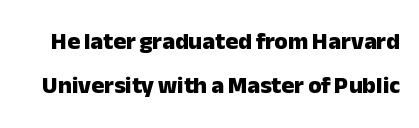
The image shows 24 px bold type, upright; set line spacing 1.84x, normal letter spacing, not underlined.
